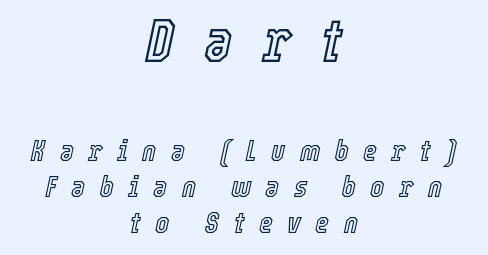
The image shows 61 px condensed type, italic (leaning right); set centered, line spacing 1.2x, unusually wide letter spacing (+0.48 em), not underlined; the first (top) block is 2.03x larger; a medium x-height.
